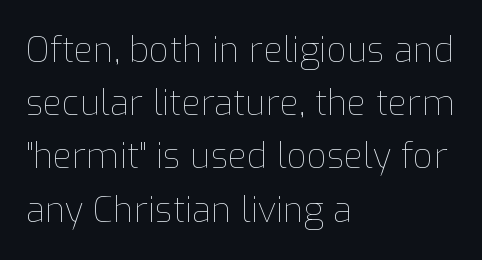
Proportional: the letters do not fall into vertical columns. The rows are spaced the way most documents space them. Is the stroke heavy? The answer is a plain regular-or-lighter. The axis of the letterforms is exactly vertical. Default kerning and tracking; the words read as compact shapes.
